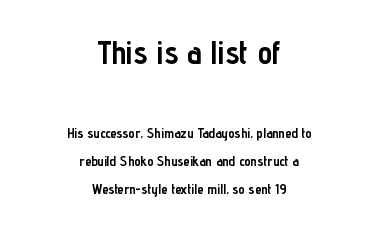
This rendering leaves character spacing at its baseline value. Chunky letters — that's bold for sure. The axis of the letterforms is exactly vertical. Typeset on center — no edge is straight.
